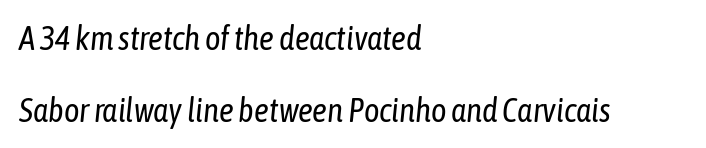
Q: Is the text bold? A: No.
Q: Is the text italic (slanted)? A: Yes, it leans right by about 6 degrees.
Q: Is the text underlined? A: No.
Q: How is the paragraph aligned? A: Left-aligned.
Q: Is the spacing between letters normal or unusually wide? A: Normal.
Q: Is the spacing between lines tight, normal or loose? A: Loose.
Q: Width (condensed, normal, or wide)? A: Condensed.
Q: Stroke contrast? A: Low.
Q: x-height? A: Medium.
Q: Monospaced? A: No.
